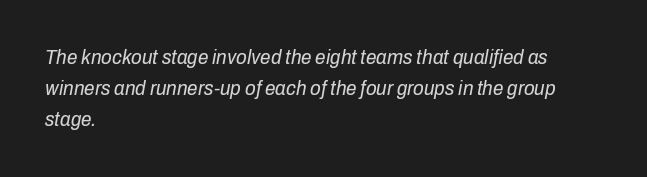
{"italic": "yes", "lean": "right", "slant_degrees": 10, "bold": "no", "underline": "no", "align": "left", "line_spacing": "normal", "line_spacing_ratio": 1.48, "letter_spacing": "normal", "letter_spacing_em": 0.0, "glyph_px": 21}
